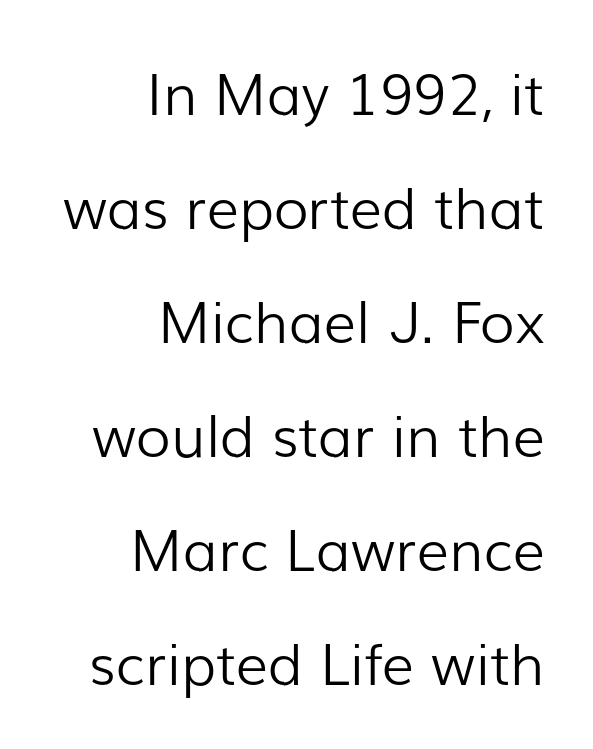
The image shows 57 px light sans-serif type, upright; set right-aligned, loose line spacing (2.0x), normal letter spacing, not underlined; low stroke contrast and a medium x-height.
